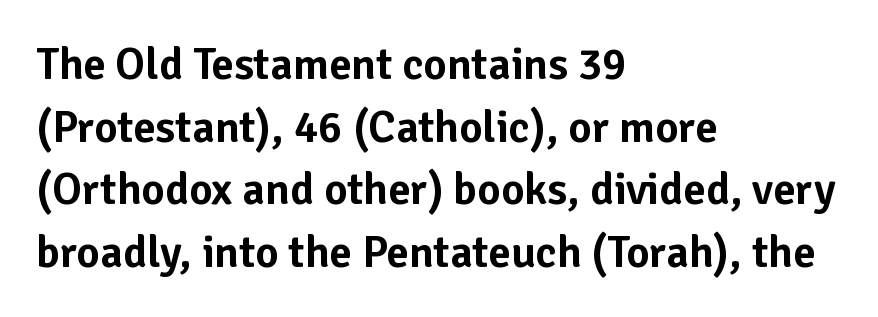
The image shows 45 px sans-serif type, upright; set left-aligned, normal line spacing (1.39x), normal letter spacing, not underlined; low stroke contrast and a medium x-height.
